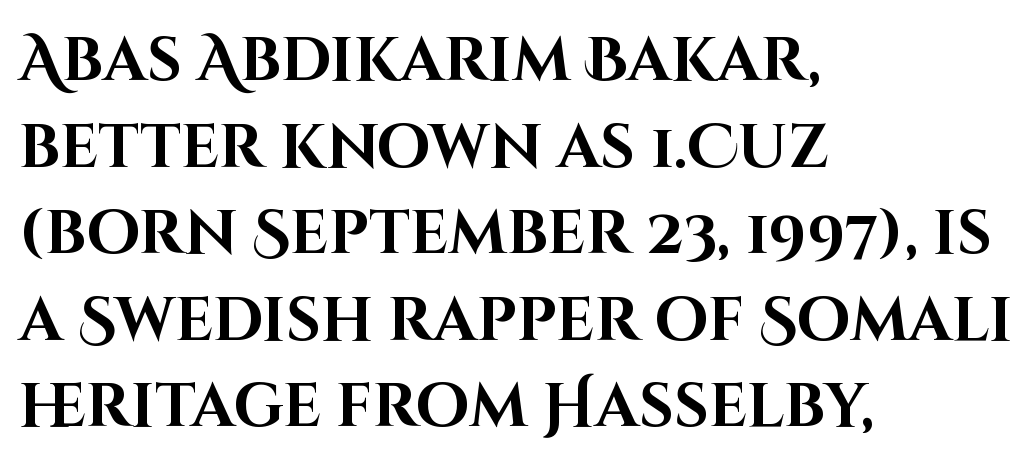
The image shows 61 px bold sans-serif type, upright; set left-aligned, normal line spacing (1.42x), normal letter spacing, not underlined; high stroke contrast and a large x-height.
